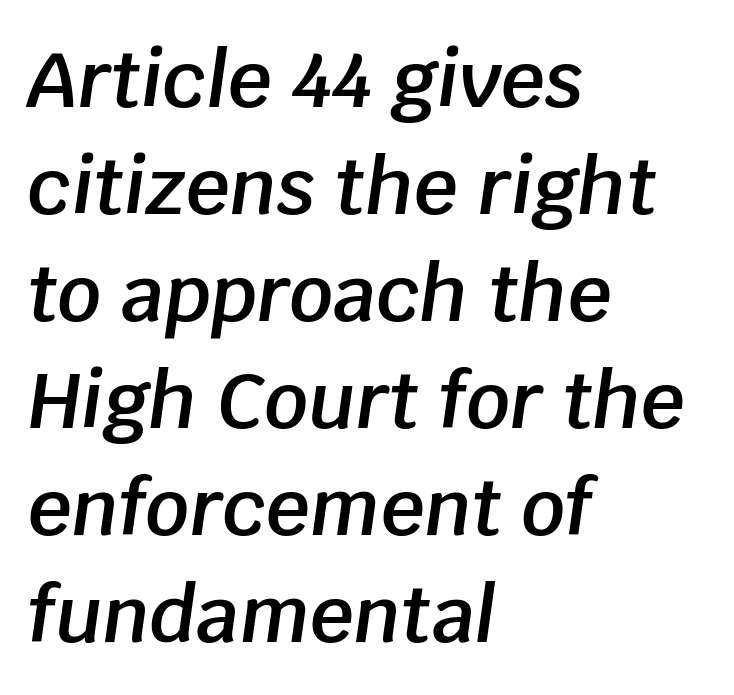
The image shows 77 px semibold type, italic (leaning right); set left-aligned, normal line spacing (1.39x), normal letter spacing, not underlined; low stroke contrast and a large x-height.
